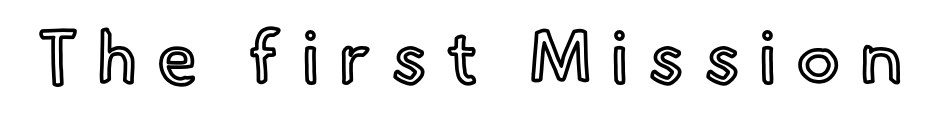
Q: Is the text italic (slanted)? A: No, it is upright.
Q: Is the text underlined? A: No.
Q: Is the spacing between letters normal or unusually wide? A: Unusually wide.
Q: Width (condensed, normal, or wide)? A: Normal.
Q: x-height? A: Small.
Q: Monospaced? A: No.
